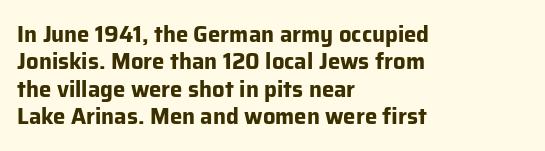
Chunky letters — that's bold for sure. Caption: standard tracking, unaltered. Descenders are the only things crossing below the line. Typeset ragged right — the left edge is the straight one. The letters stand upright; this is a roman face.
